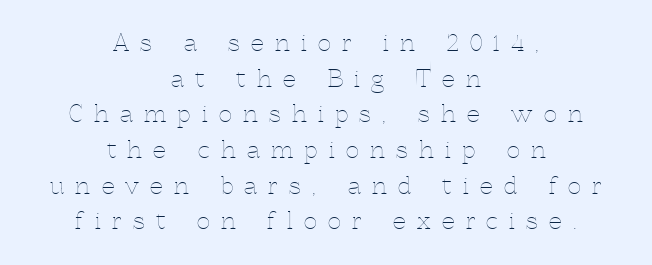
{"italic": "no", "bold": "no", "underline": "no", "align": "center", "line_spacing": "normal", "line_spacing_ratio": 1.55, "letter_spacing": "wide", "letter_spacing_em": 0.49, "glyph_px": 23}
